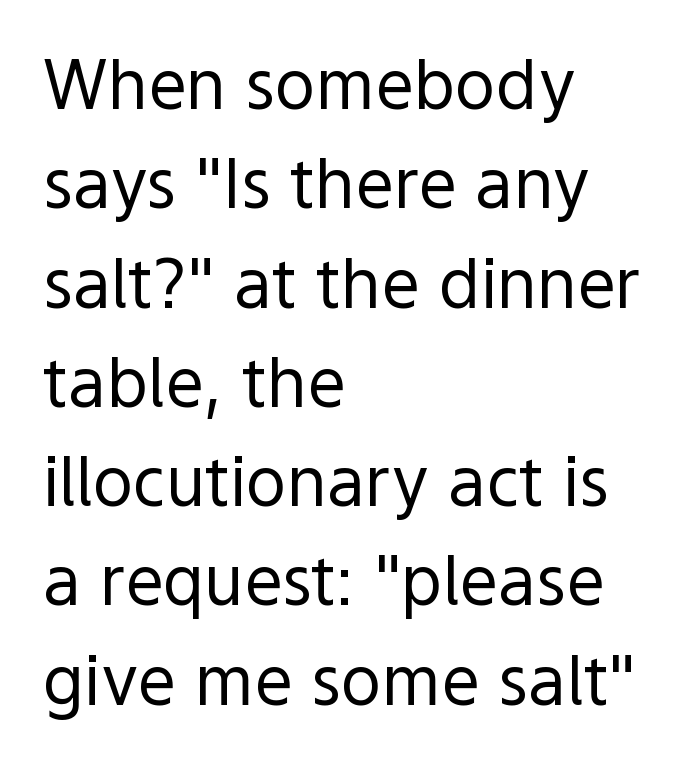
The image shows 68 px regular-weight sans-serif type, upright; set left-aligned, normal line spacing (1.46x), normal letter spacing, not underlined; a medium x-height.
